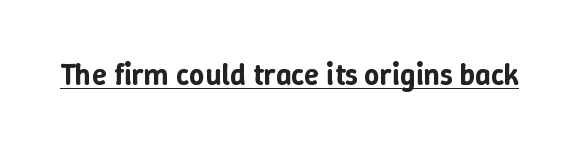
{"italic": "no", "width": "normal", "stroke_contrast": "low", "x_height": "medium", "monospaced": "no", "underline": "yes", "letter_spacing": "normal", "letter_spacing_em": 0.0, "glyph_px": 30}
